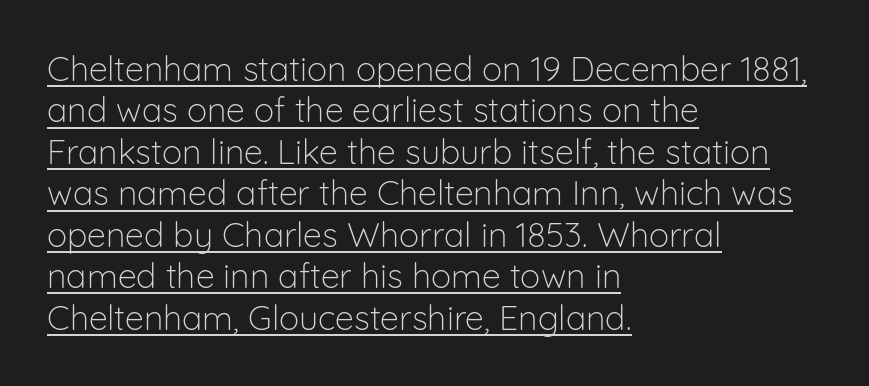
Q: Is the text bold? A: No.
Q: Is the text italic (slanted)? A: No, it is upright.
Q: Is the typeface a serif or a sans-serif typeface? A: Sans-serif.
Q: Is the text underlined? A: Yes.
Q: How is the paragraph aligned? A: Left-aligned.
Q: Is the spacing between letters normal or unusually wide? A: Normal.
Q: Width (condensed, normal, or wide)? A: Normal.
Q: Stroke contrast? A: Low.
Q: x-height? A: Medium.
Q: Monospaced? A: No.
